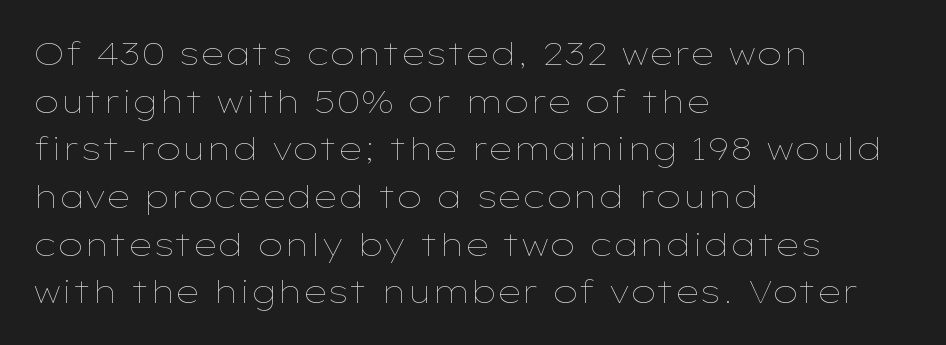
Q: Is the text bold? A: No.
Q: Is the text italic (slanted)? A: No, it is upright.
Q: Is the text underlined? A: No.
Q: How is the paragraph aligned? A: Left-aligned.
Q: Is the spacing between letters normal or unusually wide? A: Normal.
Q: Is the spacing between lines tight, normal or loose? A: Normal.
Q: Width (condensed, normal, or wide)? A: Wide.
Q: Stroke contrast? A: Low.
Q: x-height? A: Medium.
Q: Monospaced? A: No.
